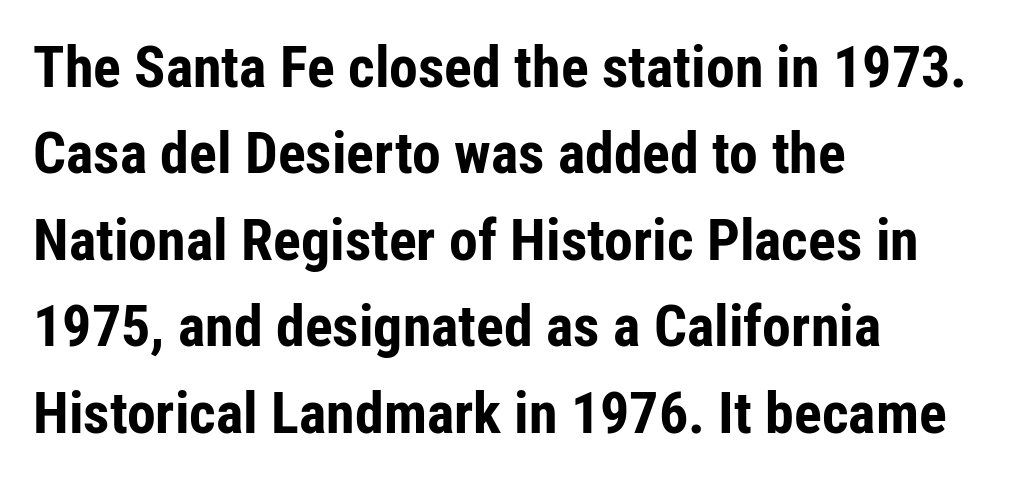
You can tell it's not italic because the verticals are truly vertical. The strokes are fattened all the way to bold. One glance says typical: line gaps are just what's usual. The setting favours the left margin, as ordinary paragraphs usually do. The rendering keeps characters at their native spacing.
